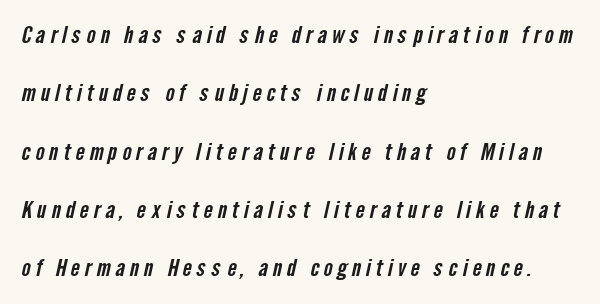
The image shows 24 px text type; set left-aligned, loose line spacing (2.43x), unusually wide letter spacing (+0.2 em), not underlined.
